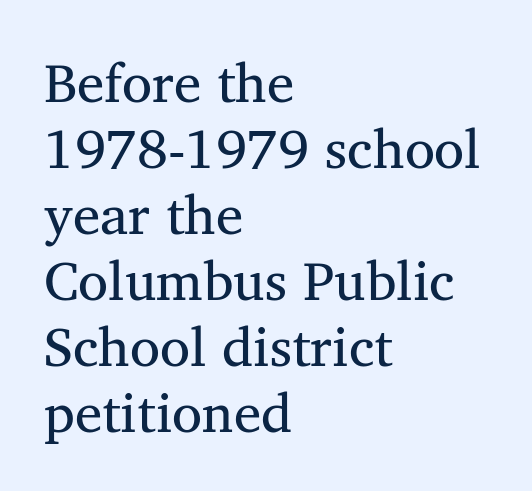
This rendering leaves character spacing at its baseline value. The lines are quadded left. Lines of text with bare space underneath. These lines are rendered in a variable-pitch font.
